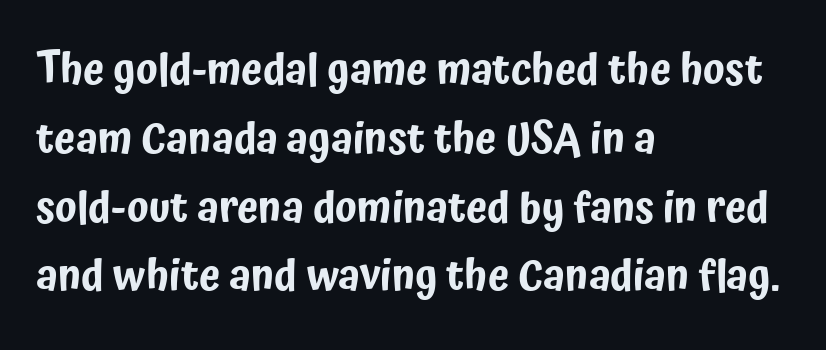
Q: Is the text italic (slanted)? A: No, it is upright.
Q: Is the typeface a serif or a sans-serif typeface? A: Sans-serif.
Q: Is the text underlined? A: No.
Q: How is the paragraph aligned? A: Left-aligned.
Q: Is the spacing between letters normal or unusually wide? A: Normal.
Q: Is the spacing between lines tight, normal or loose? A: Normal.
Q: Width (condensed, normal, or wide)? A: Condensed.
Q: Stroke contrast? A: Low.
Q: x-height? A: Medium.
Q: Monospaced? A: No.
